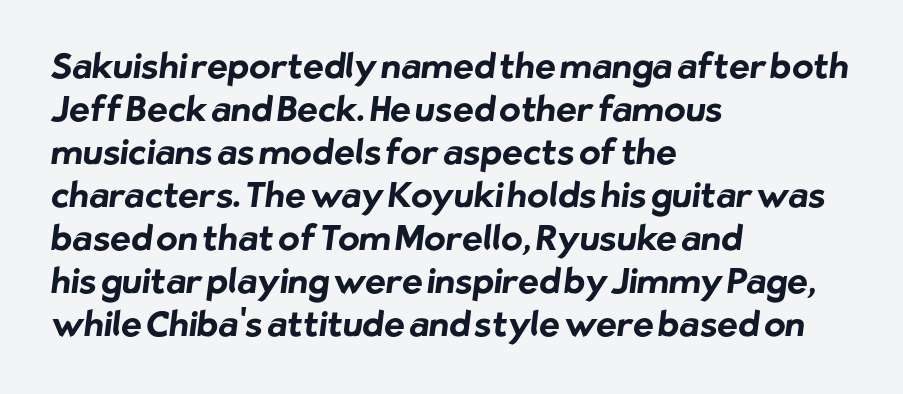
{"serif": "no", "bold": "yes", "weight": "bold", "width": "normal", "stroke_contrast": "low", "x_height": "medium", "monospaced": "no", "underline": "no", "align": "left", "line_spacing_ratio": 1.23, "letter_spacing": "normal", "letter_spacing_em": 0.0, "glyph_px": 35}
